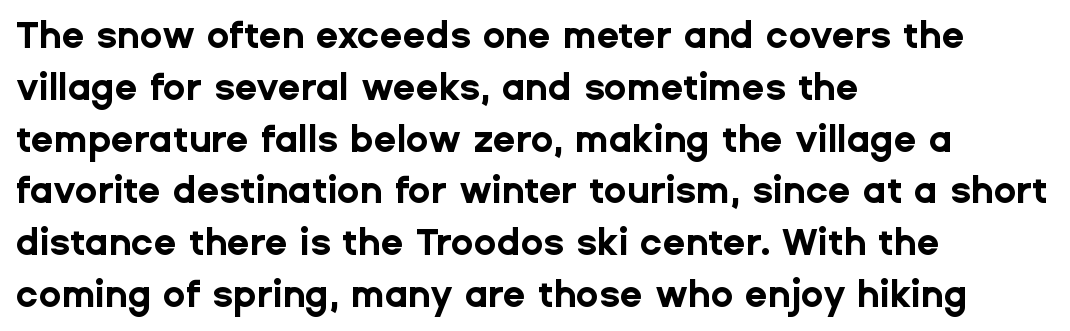
Where is the straight margin? On the left. Descender tails drop into unmarked territory. Students, note that the glyphs here touch the page at normal intervals. Unlike a traditional serif, this face leaves its strokes unadorned. Proportional: the letters do not fall into vertical columns.
